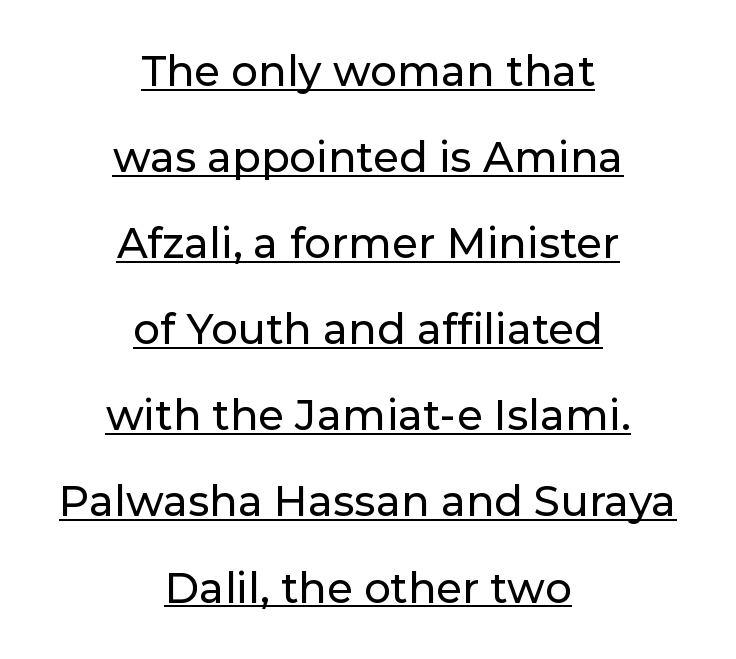
Q: Is the text italic (slanted)? A: No, it is upright.
Q: Is the typeface a serif or a sans-serif typeface? A: Sans-serif.
Q: Is the text underlined? A: Yes.
Q: How is the paragraph aligned? A: Centered.
Q: Is the spacing between letters normal or unusually wide? A: Normal.
Q: Is the spacing between lines tight, normal or loose? A: Loose.
Q: Width (condensed, normal, or wide)? A: Normal.
Q: Stroke contrast? A: Low.
Q: x-height? A: Medium.
Q: Monospaced? A: No.
